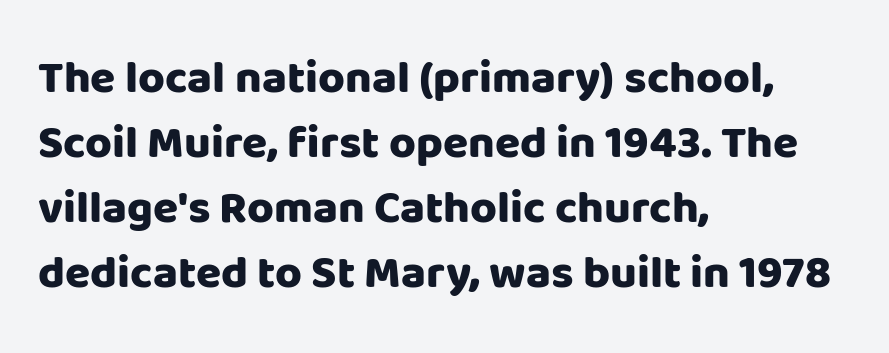
Q: Is the text bold? A: Yes.
Q: Is the text italic (slanted)? A: No, it is upright.
Q: Is the typeface a serif or a sans-serif typeface? A: Sans-serif.
Q: Is the text underlined? A: No.
Q: How is the paragraph aligned? A: Left-aligned.
Q: Is the spacing between letters normal or unusually wide? A: Normal.
Q: Is the spacing between lines tight, normal or loose? A: Normal.
Q: Width (condensed, normal, or wide)? A: Normal.
Q: Stroke contrast? A: Low.
Q: x-height? A: Large.
Q: Monospaced? A: No.
